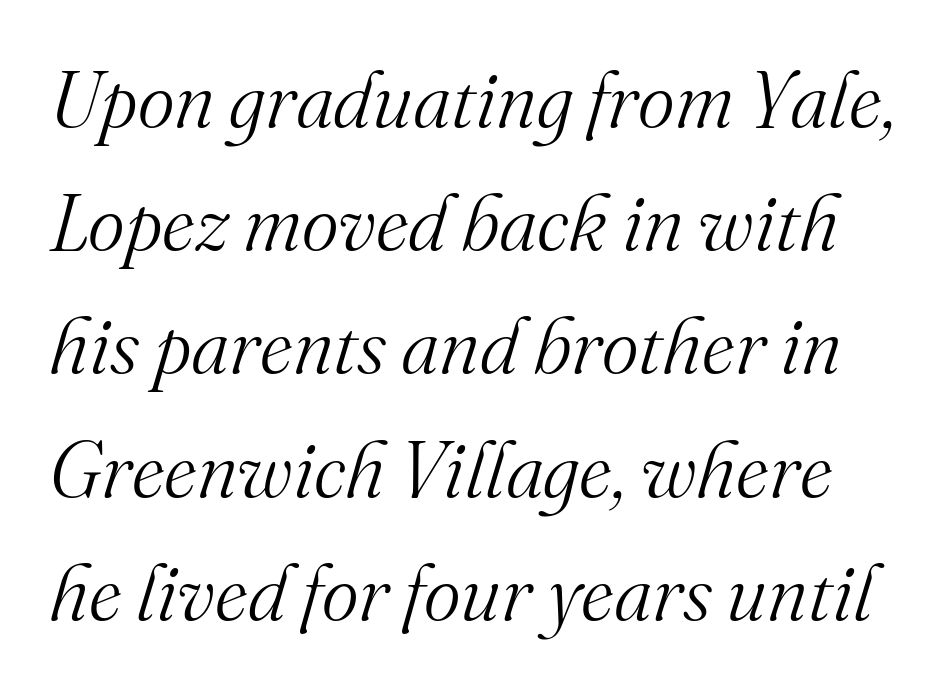
{"serif": "yes", "italic": "yes", "lean": "right", "slant_degrees": 16, "bold": "no", "weight": "light", "width": "normal", "stroke_contrast": "medium", "x_height": "small", "monospaced": "no", "underline": "no", "line_spacing": "normal", "line_spacing_ratio": 1.56, "letter_spacing": "normal", "letter_spacing_em": 0.0, "glyph_px": 79}
